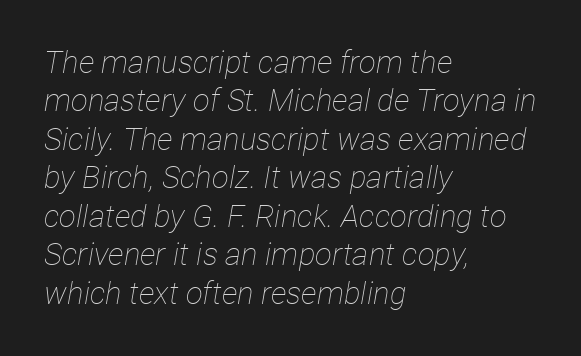
Q: Is the text bold? A: No.
Q: Is the text italic (slanted)? A: Yes, it leans right by about 12 degrees.
Q: Is the text underlined? A: No.
Q: How is the paragraph aligned? A: Left-aligned.
Q: Is the spacing between letters normal or unusually wide? A: Normal.
Q: Width (condensed, normal, or wide)? A: Condensed.
Q: Stroke contrast? A: Low.
Q: x-height? A: Medium.
Q: Monospaced? A: No.
